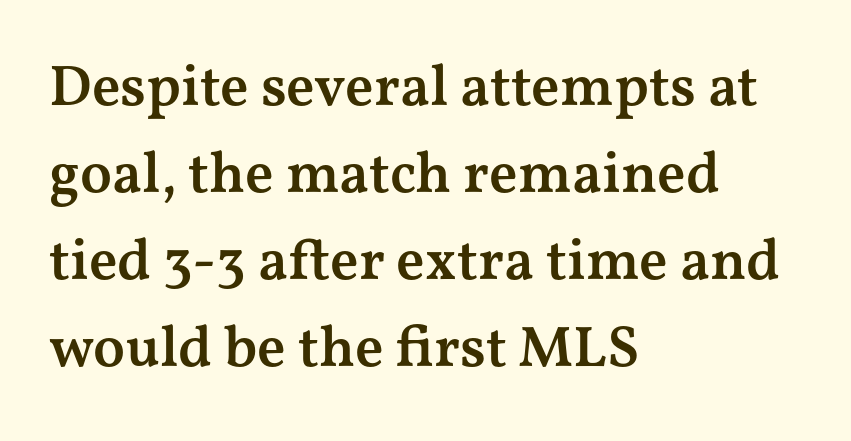
{"serif": "yes", "italic": "no", "bold": "semi", "weight": "semibold", "width": "wide", "stroke_contrast": "medium", "x_height": "medium", "monospaced": "no", "underline": "no", "align": "left", "line_spacing": "normal", "line_spacing_ratio": 1.5, "letter_spacing": "normal", "letter_spacing_em": 0.0, "glyph_px": 58}
